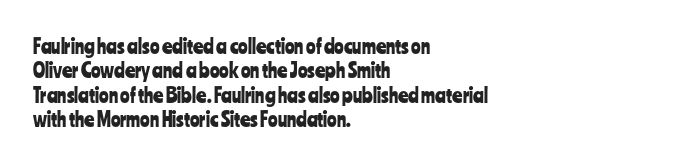
The image shows 20 px text type, upright; set left-aligned, line spacing 1.22x, normal letter spacing, not underlined.
